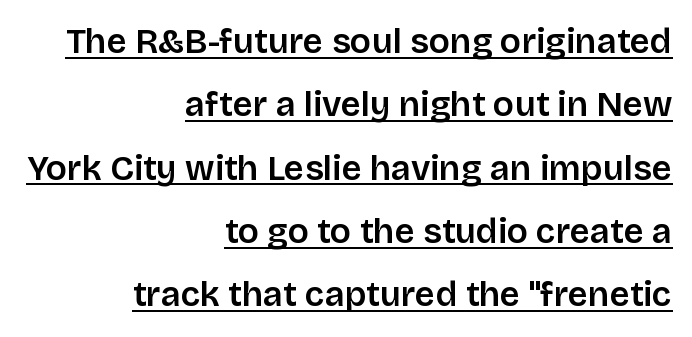
Q: Is the text italic (slanted)? A: No, it is upright.
Q: Is the typeface a serif or a sans-serif typeface? A: Sans-serif.
Q: Is the text underlined? A: Yes.
Q: How is the paragraph aligned? A: Right-aligned.
Q: Is the spacing between letters normal or unusually wide? A: Normal.
Q: Width (condensed, normal, or wide)? A: Normal.
Q: Stroke contrast? A: Low.
Q: x-height? A: Large.
Q: Monospaced? A: No.
